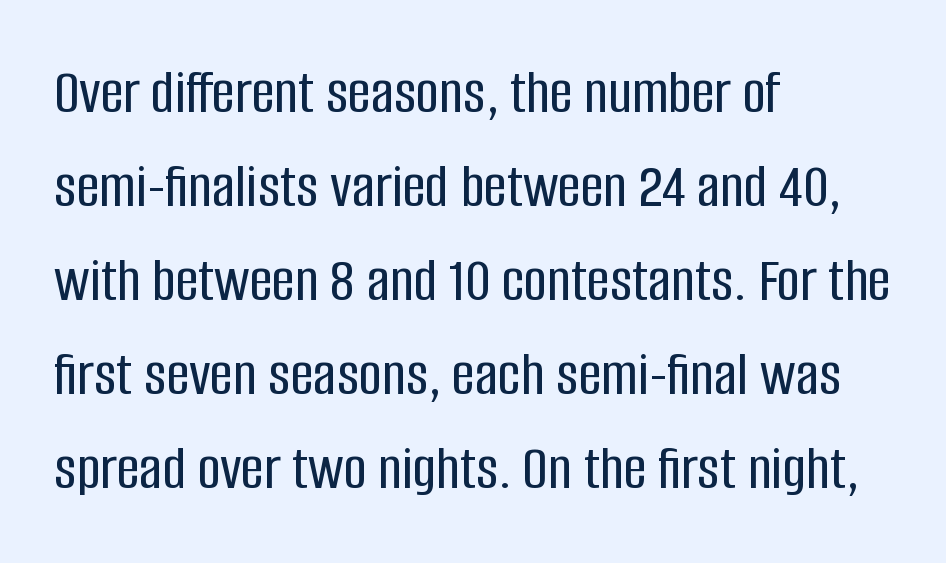
A typesetter would call this proportional, since set widths differ per character. The type sits square on the baseline with zero lean. Which margin do the lines hug? The left one — the right edge is uneven. The foot of each line stays bare and open. The glyphs in this specimen are sans serif. Baseline-to-baseline distance is the conventional proportion of letter height.
